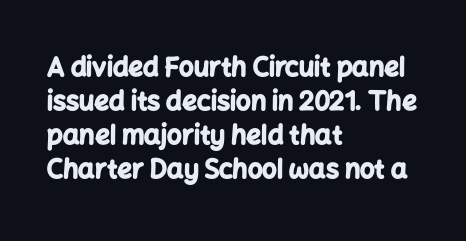
Q: Is the text bold? A: Yes.
Q: Is the text italic (slanted)? A: No, it is upright.
Q: Is the text underlined? A: No.
Q: How is the paragraph aligned? A: Left-aligned.
Q: Is the spacing between letters normal or unusually wide? A: Normal.
Q: Is the spacing between lines tight, normal or loose? A: Normal.
